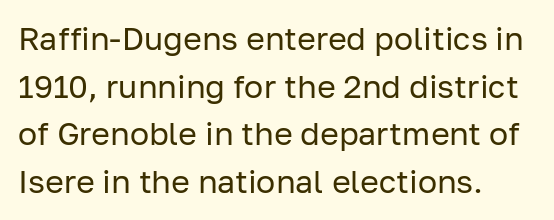
The image shows 32 px regular-weight sans-serif type, upright; set left-aligned, normal line spacing (1.49x), normal letter spacing, not underlined; low stroke contrast and a medium x-height.
